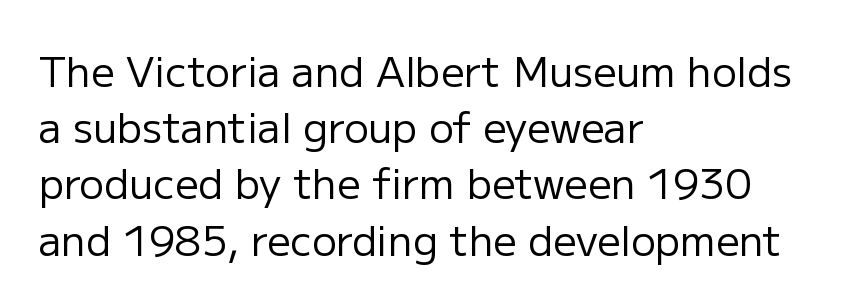
The image shows 41 px regular-weight sans-serif type, upright; set left-aligned, normal line spacing (1.37x), normal letter spacing, not underlined; low stroke contrast and a medium x-height.
